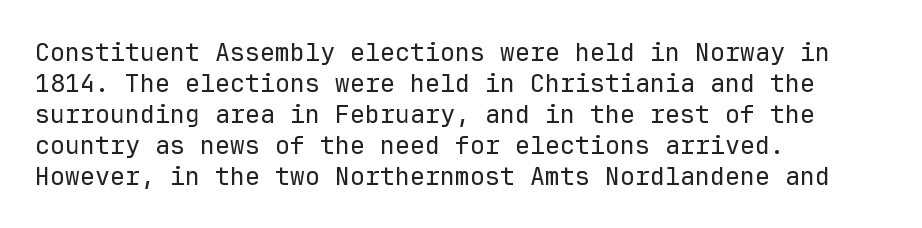
The image shows 25 px text type, upright; set left-aligned, line spacing 1.24x, normal letter spacing, not underlined.
